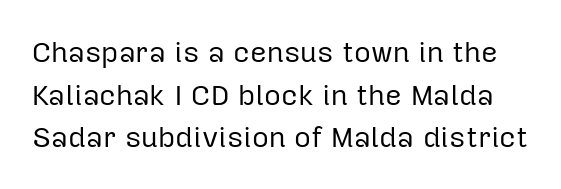
The image shows 29 px regular-weight sans-serif type, upright; set normal line spacing (1.47x), normal letter spacing, not underlined; low stroke contrast and a medium x-height.
